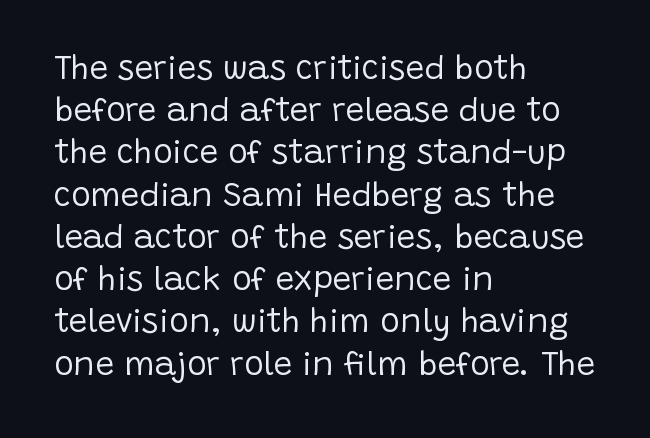
Q: Is the text bold? A: No.
Q: Is the text italic (slanted)? A: No, it is upright.
Q: Is the typeface a serif or a sans-serif typeface? A: Sans-serif.
Q: Is the text underlined? A: No.
Q: How is the paragraph aligned? A: Left-aligned.
Q: Is the spacing between letters normal or unusually wide? A: Normal.
Q: Is the spacing between lines tight, normal or loose? A: Normal.
Q: Width (condensed, normal, or wide)? A: Normal.
Q: Stroke contrast? A: Low.
Q: x-height? A: Large.
Q: Monospaced? A: No.
